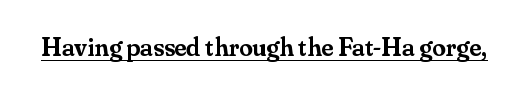
The gaps between neighbouring characters are ordinary and unremarkable. Summary of weight: moderately heavy, a semibold. The glyphs are accompanied by a horizontal stroke just below them. Ascenders rise straight up at ninety degrees.
